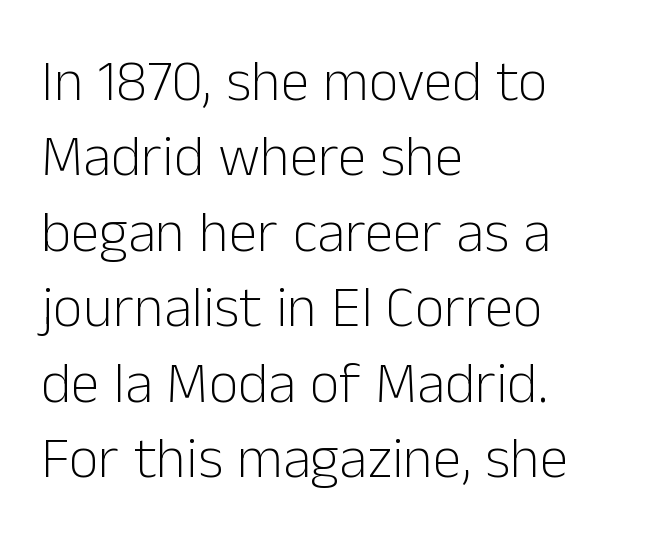
Just letters on the line, the space beneath them empty. The lines are quadded left. The typesetting does not lean heavy: it is not bold. It's the straight-up-and-down kind of type.
